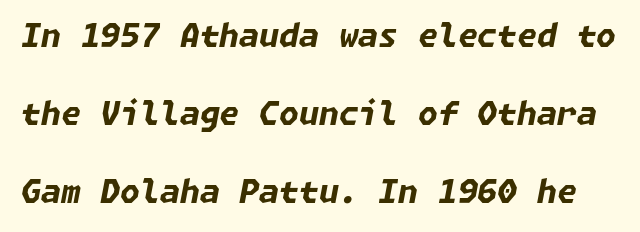
The image shows 32 px bold type, italic (leaning right); set loose line spacing (2.44x), normal letter spacing, not underlined; low stroke contrast and a medium x-height.
